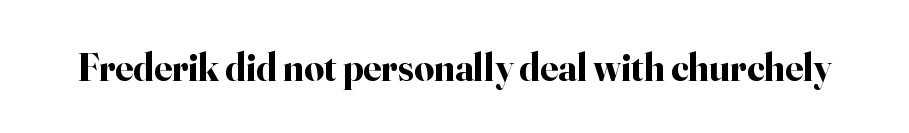
The image shows 39 px bold serif type, upright; set normal letter spacing, not underlined; high stroke contrast and a small x-height.
